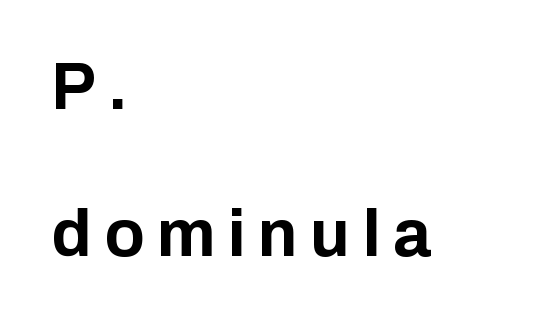
Q: Is the text bold? A: Yes.
Q: Is the text italic (slanted)? A: No, it is upright.
Q: Is the typeface a serif or a sans-serif typeface? A: Sans-serif.
Q: Is the text underlined? A: No.
Q: How is the paragraph aligned? A: Left-aligned.
Q: Is the spacing between lines tight, normal or loose? A: Loose.
Q: Width (condensed, normal, or wide)? A: Normal.
Q: Stroke contrast? A: Low.
Q: x-height? A: Medium.
Q: Monospaced? A: No.
